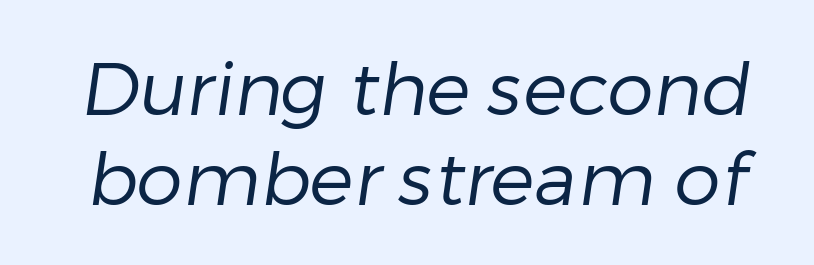
{"serif": "no", "bold": "no", "weight": "regular", "width": "normal", "stroke_contrast": "low", "x_height": "medium", "monospaced": "no", "underline": "no", "line_spacing_ratio": 1.21, "letter_spacing": "normal", "letter_spacing_em": 0.0, "glyph_px": 74}
